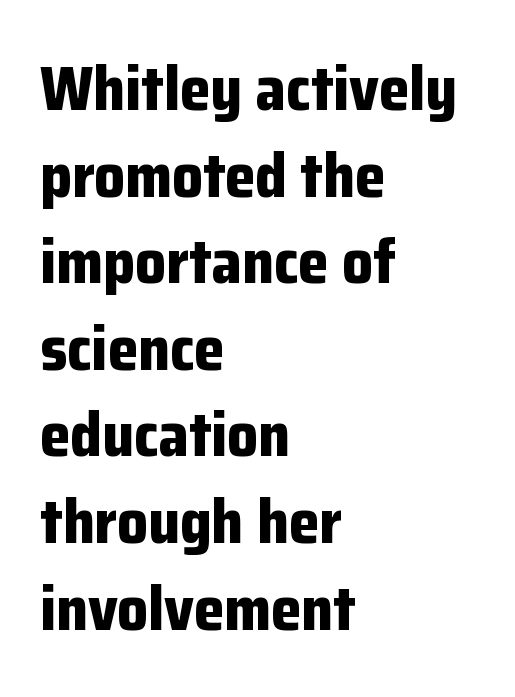
Leftover space on each line is placed entirely after the last word. I'd call this a sans setting — the letters go barefoot. The lines sit at an ordinary, default distance from one another. Italic? Not at all — the glyphs are vertical. The rendering uses natural spacing where letterforms have individual widths. The characters look thick and weighty, a clear bold.
